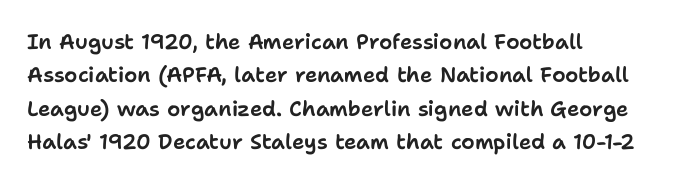
Q: Is the text italic (slanted)? A: No, it is upright.
Q: Is the text underlined? A: No.
Q: How is the paragraph aligned? A: Left-aligned.
Q: Is the spacing between letters normal or unusually wide? A: Normal.
Q: Is the spacing between lines tight, normal or loose? A: Normal.
